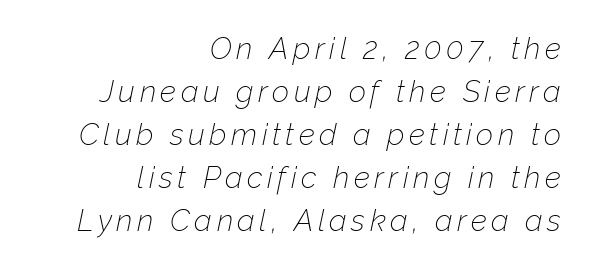
{"italic": "yes", "lean": "right", "slant_degrees": 12, "bold": "no", "weight": "thin", "width": "normal", "stroke_contrast": "low", "x_height": "medium", "monospaced": "no", "underline": "no", "align": "right", "line_spacing": "normal", "line_spacing_ratio": 1.43, "glyph_px": 30}
